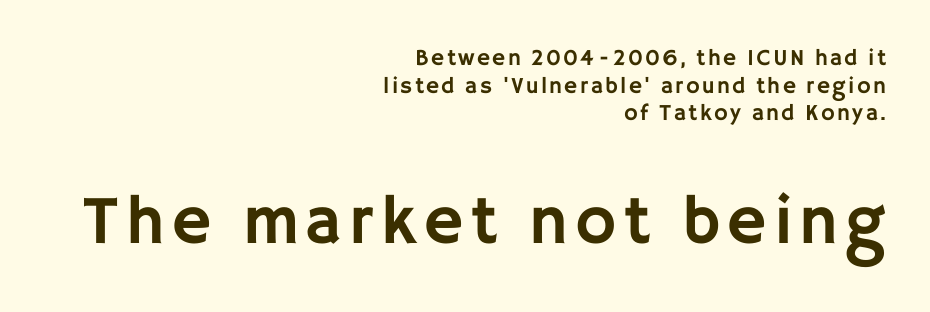
Q: Is the text italic (slanted)? A: No, it is upright.
Q: Is the typeface a serif or a sans-serif typeface? A: Sans-serif.
Q: Is the text underlined? A: No.
Q: How is the paragraph aligned? A: Right-aligned.
Q: Which block of text is set in a larger size, the first (top) or the second (bottom)? A: The second (bottom) one.
Q: Width (condensed, normal, or wide)? A: Normal.
Q: Stroke contrast? A: Low.
Q: x-height? A: Large.
Q: Monospaced? A: No.
